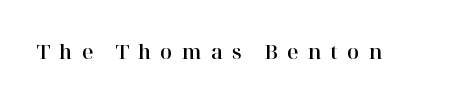
You could only call the tracking loose — the letters float apart. Quick note: underline off. If you drew a line through each stem, it would be perfectly vertical.
